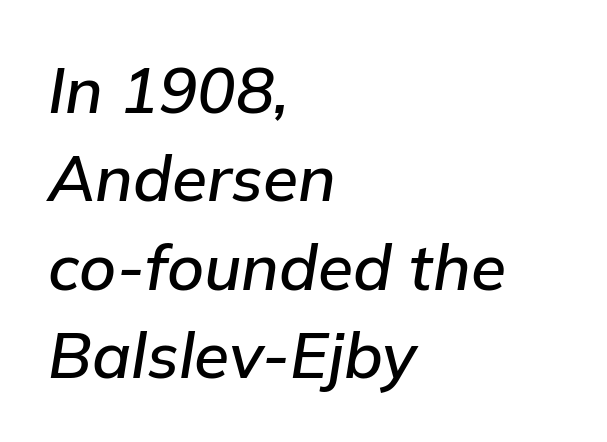
The image shows 64 px text type, italic (leaning right); set left-aligned, normal line spacing (1.38x), normal letter spacing, not underlined; low stroke contrast and a medium x-height.
